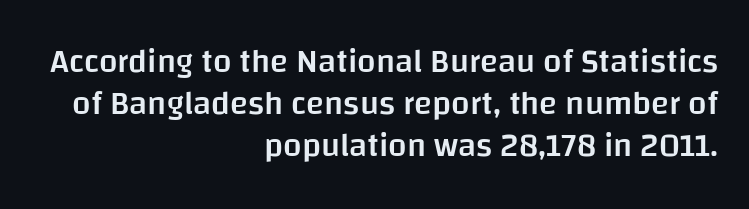
The image shows 33 px semibold sans-serif type, upright; set right-aligned, normal line spacing (1.28x), normal letter spacing, not underlined; low stroke contrast and a large x-height.
